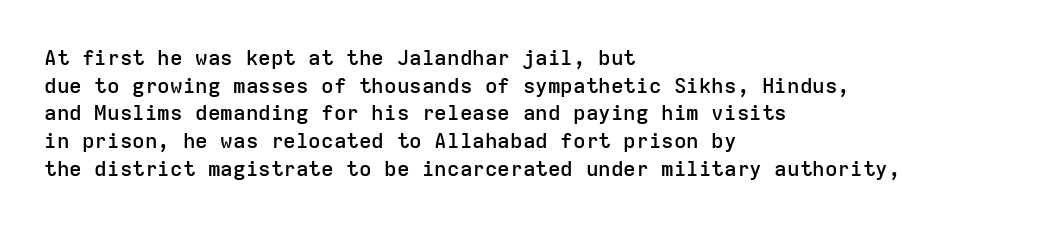
Q: Is the text bold? A: Semi-bold.
Q: Is the text italic (slanted)? A: No, it is upright.
Q: Is the text underlined? A: No.
Q: How is the paragraph aligned? A: Left-aligned.
Q: Is the spacing between letters normal or unusually wide? A: Normal.
Q: Is the spacing between lines tight, normal or loose? A: Normal.
